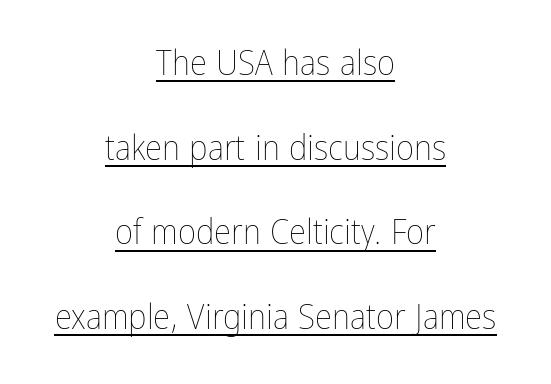
{"italic": "no", "bold": "no", "weight": "thin", "width": "condensed", "stroke_contrast": "low", "x_height": "medium", "monospaced": "no", "underline": "yes", "align": "center", "line_spacing": "loose", "line_spacing_ratio": 2.42, "letter_spacing": "normal", "letter_spacing_em": 0.0, "glyph_px": 35}
